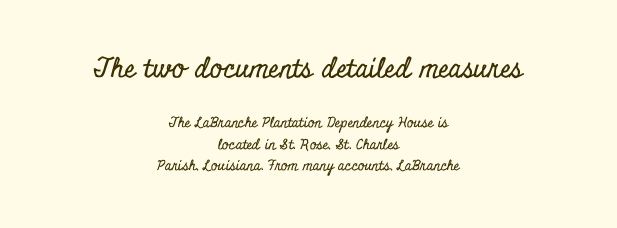
The rendering shrinks the type as you move from the upper chunk to the lower. Glyph-to-glyph distance matches everyday printed text. Bare-footed words on every line. A normal amount of white space separates one row of letters from the next.
